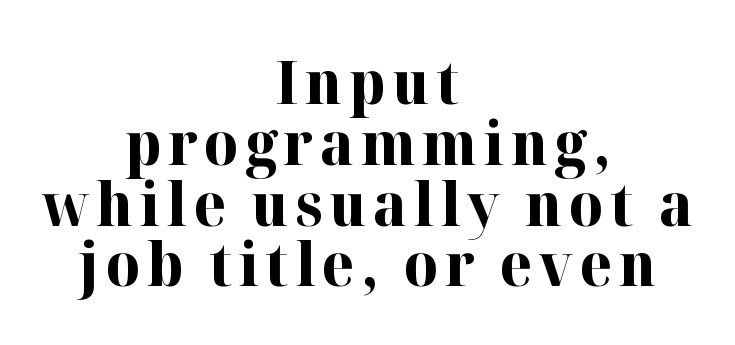
Q: Is the text bold? A: Yes.
Q: Is the text italic (slanted)? A: No, it is upright.
Q: Is the typeface a serif or a sans-serif typeface? A: Serif.
Q: Is the text underlined? A: No.
Q: How is the paragraph aligned? A: Centered.
Q: Is the spacing between lines tight, normal or loose? A: Tight.
Q: Width (condensed, normal, or wide)? A: Normal.
Q: Stroke contrast? A: High.
Q: x-height? A: Medium.
Q: Monospaced? A: No.
